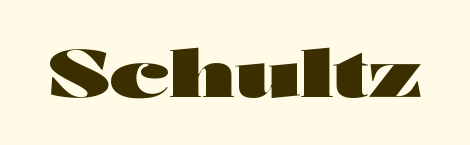
This sample uses an upright cut, with every glyph sitting square on the baseline. You could not count columns in this text — the font is proportionally spaced. On the weight axis this lands at bold, roughly 700. A bare baseline throughout the passage. Students, note that the glyphs here touch the page at normal intervals.
